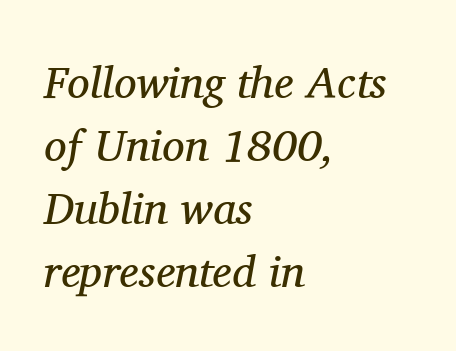
Q: Is the text bold? A: No.
Q: Is the text italic (slanted)? A: Yes, it leans right by about 11 degrees.
Q: Is the typeface a serif or a sans-serif typeface? A: Serif.
Q: Is the text underlined? A: No.
Q: How is the paragraph aligned? A: Left-aligned.
Q: Is the spacing between letters normal or unusually wide? A: Normal.
Q: Is the spacing between lines tight, normal or loose? A: Normal.
Q: Width (condensed, normal, or wide)? A: Normal.
Q: Stroke contrast? A: Medium.
Q: x-height? A: Medium.
Q: Monospaced? A: No.
